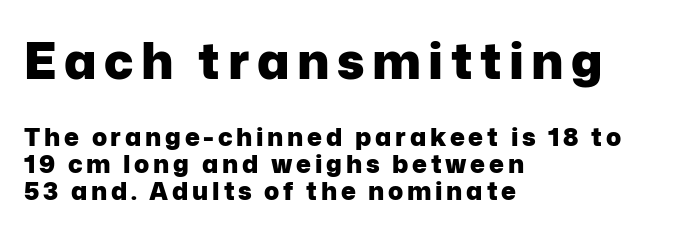
{"serif": "no", "italic": "no", "bold": "yes", "weight": "heavy", "width": "normal", "stroke_contrast": "low", "x_height": "medium", "monospaced": "no", "underline": "no", "align": "left", "line_spacing": "tight", "line_spacing_ratio": 1.08, "larger_block": "first", "size_ratio": 2.0, "glyph_px": 50}
